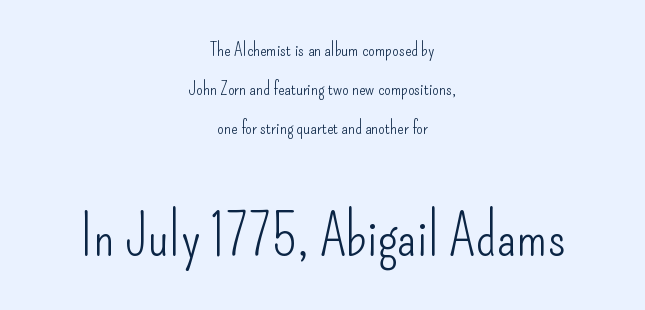
{"serif": "no", "italic": "no", "bold": "no", "weight": "light", "width": "condensed", "stroke_contrast": "low", "x_height": "small", "monospaced": "no", "underline": "no", "align": "center", "line_spacing": "loose", "line_spacing_ratio": 2.04, "letter_spacing": "normal", "letter_spacing_em": 0.0, "larger_block": "second", "size_ratio": 3.05, "glyph_px": 58}
